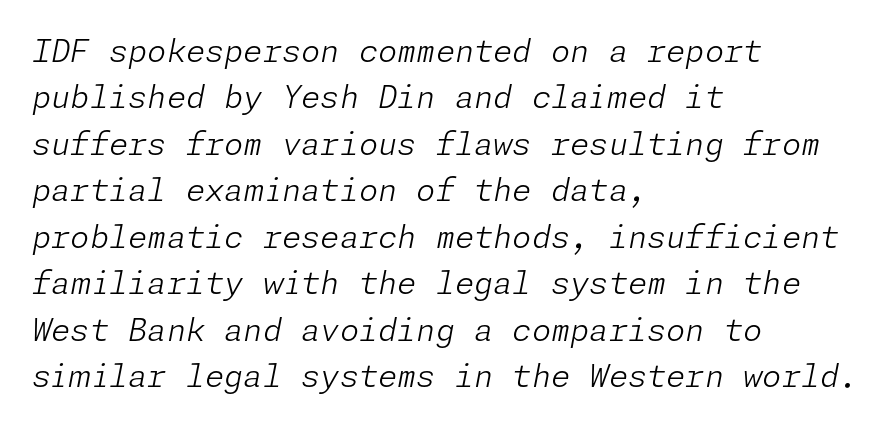
Q: Is the text bold? A: No.
Q: Is the text italic (slanted)? A: Yes, it leans right by about 11 degrees.
Q: Is the text underlined? A: No.
Q: How is the paragraph aligned? A: Left-aligned.
Q: Is the spacing between letters normal or unusually wide? A: Normal.
Q: Is the spacing between lines tight, normal or loose? A: Normal.
Q: Width (condensed, normal, or wide)? A: Normal.
Q: Stroke contrast? A: Low.
Q: x-height? A: Medium.
